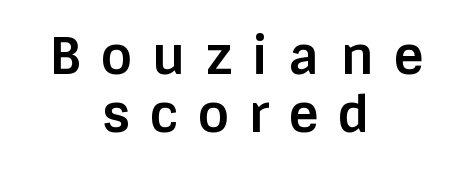
Classification — sans serif. No word sits above an underline. Both edges are ragged and mirror each other, which tells us the setting is centered. The specimen reads as upright at a glance.
